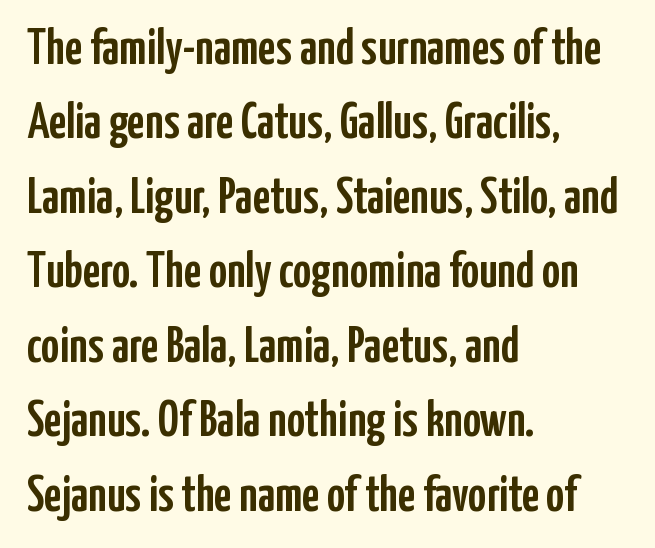
Q: Is the text italic (slanted)? A: No, it is upright.
Q: Is the typeface a serif or a sans-serif typeface? A: Sans-serif.
Q: Is the text underlined? A: No.
Q: How is the paragraph aligned? A: Left-aligned.
Q: Is the spacing between letters normal or unusually wide? A: Normal.
Q: Is the spacing between lines tight, normal or loose? A: Normal.
Q: Width (condensed, normal, or wide)? A: Condensed.
Q: Stroke contrast? A: Low.
Q: x-height? A: Medium.
Q: Monospaced? A: No.
